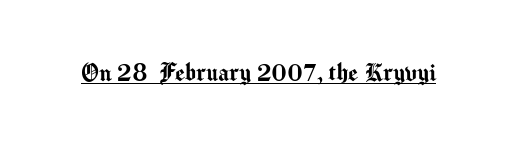
The image shows 28 px sans-serif type, upright; set normal letter spacing, underlined; medium stroke contrast and a medium x-height.
